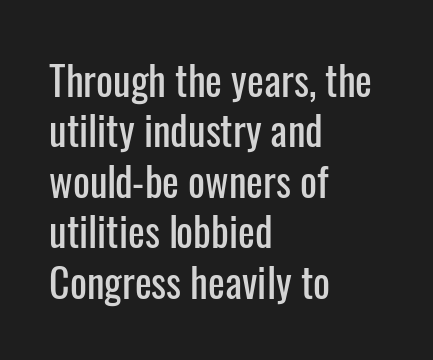
Honestly, there is no underline to notice here at all. The specimen reads as upright at a glance. Letterform terminals end flat and unadorned throughout the passage. Is the letter spacing exaggerated? No — it looks like the ordinary default. Which margin do the lines hug? The left one — the right edge is uneven.
